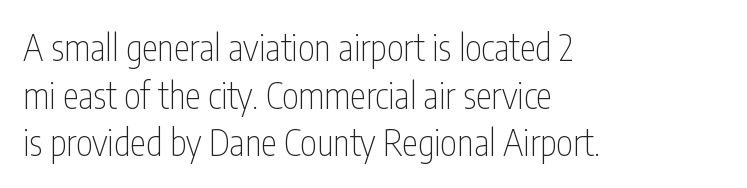
{"serif": "no", "italic": "no", "bold": "no", "weight": "thin", "width": "condensed", "stroke_contrast": "low", "x_height": "medium", "monospaced": "no", "underline": "no", "align": "left", "line_spacing": "normal", "line_spacing_ratio": 1.32, "letter_spacing": "normal", "letter_spacing_em": 0.0, "glyph_px": 36}
